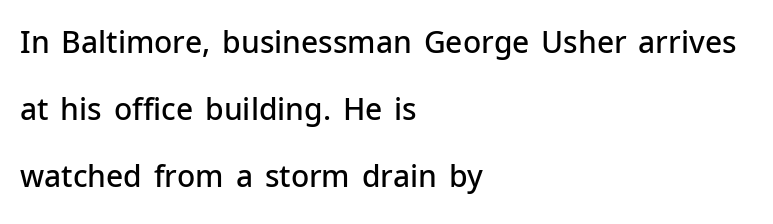
The image shows 30 px semibold sans-serif type, upright; set left-aligned, loose line spacing (2.24x), normal letter spacing, not underlined; low stroke contrast and a medium x-height.
